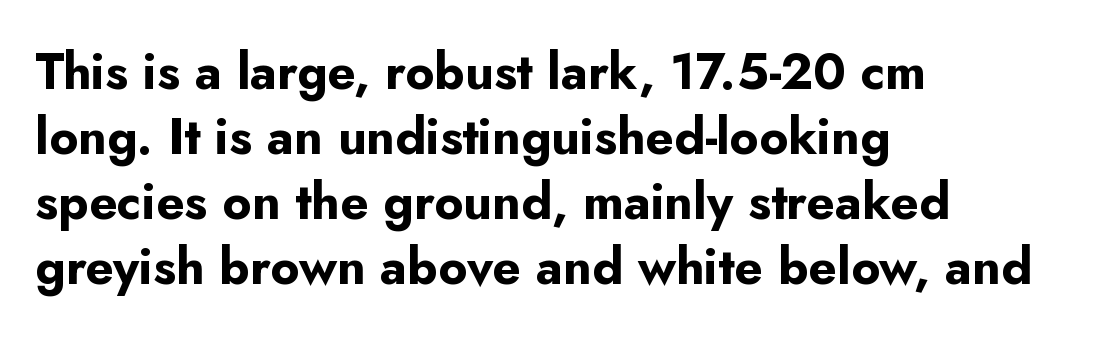
The image shows 50 px bold sans-serif type, upright; set left-aligned, normal line spacing (1.3x), normal letter spacing, not underlined; low stroke contrast and a small x-height.
